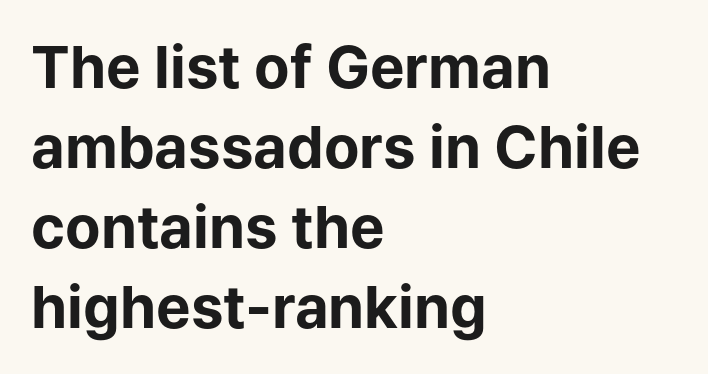
Q: Is the text bold? A: Yes.
Q: Is the text italic (slanted)? A: No, it is upright.
Q: Is the typeface a serif or a sans-serif typeface? A: Sans-serif.
Q: Is the text underlined? A: No.
Q: How is the paragraph aligned? A: Left-aligned.
Q: Is the spacing between letters normal or unusually wide? A: Normal.
Q: Is the spacing between lines tight, normal or loose? A: Normal.
Q: Width (condensed, normal, or wide)? A: Normal.
Q: Stroke contrast? A: Low.
Q: x-height? A: Medium.
Q: Monospaced? A: No.
